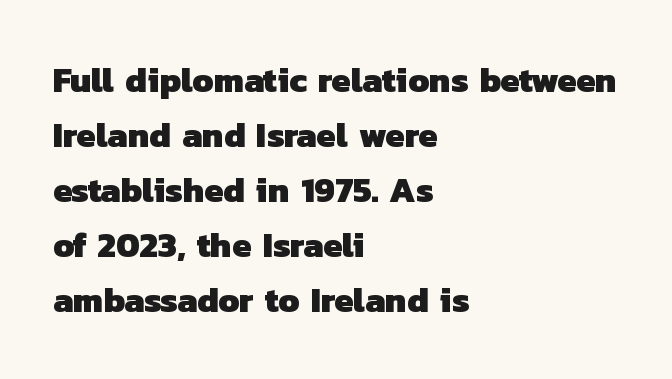
The ragged edge is on the right, which tells us the setting is flush left. Observe the ordinary spacing: letters are neighbours, not strangers. I'd call this a sans setting — the letters go barefoot. The letters are bold, with thick, heavy strokes.
